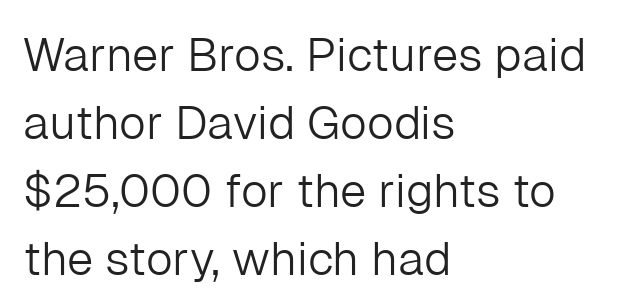
Q: Is the text bold? A: No.
Q: Is the text italic (slanted)? A: No, it is upright.
Q: Is the typeface a serif or a sans-serif typeface? A: Sans-serif.
Q: Is the text underlined? A: No.
Q: How is the paragraph aligned? A: Left-aligned.
Q: Is the spacing between letters normal or unusually wide? A: Normal.
Q: Is the spacing between lines tight, normal or loose? A: Normal.
Q: Width (condensed, normal, or wide)? A: Normal.
Q: Stroke contrast? A: Low.
Q: x-height? A: Medium.
Q: Monospaced? A: No.
